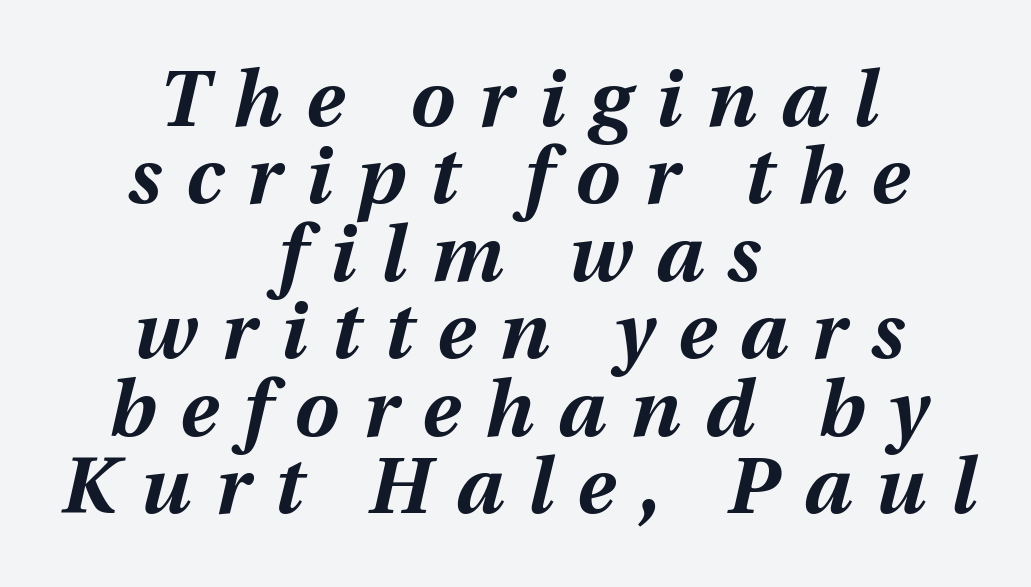
{"italic": "yes", "lean": "right", "slant_degrees": 12, "bold": "yes", "weight": "bold", "width": "normal", "stroke_contrast": "medium", "x_height": "medium", "monospaced": "no", "underline": "no", "align": "center", "line_spacing": "tight", "line_spacing_ratio": 0.98, "letter_spacing": "wide", "letter_spacing_em": 0.31, "glyph_px": 79}
